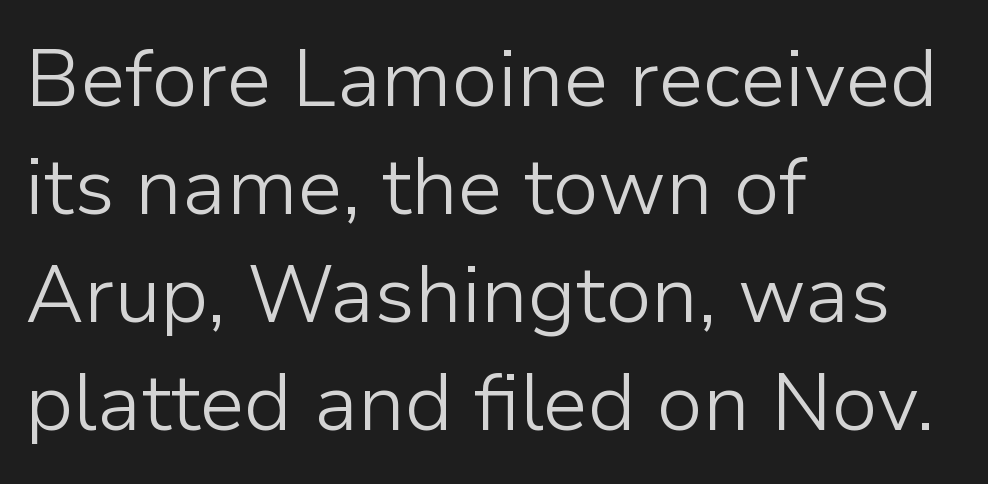
Q: Is the text bold? A: No.
Q: Is the text italic (slanted)? A: No, it is upright.
Q: Is the typeface a serif or a sans-serif typeface? A: Sans-serif.
Q: Is the text underlined? A: No.
Q: How is the paragraph aligned? A: Left-aligned.
Q: Is the spacing between letters normal or unusually wide? A: Normal.
Q: Is the spacing between lines tight, normal or loose? A: Normal.
Q: Width (condensed, normal, or wide)? A: Normal.
Q: Stroke contrast? A: Low.
Q: x-height? A: Medium.
Q: Monospaced? A: No.
